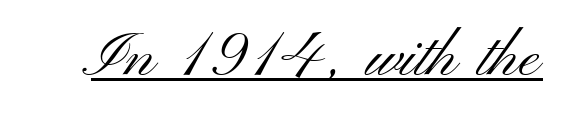
The image shows 62 px light, wide sans-serif type; set normal letter spacing, underlined; medium stroke contrast and a small x-height.
